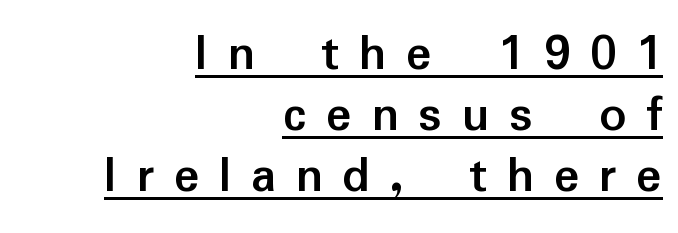
The setting favours the right margin, as signatures and pull-quotes sometimes do. Line spacing here is tight. The typography opts for an upright posture over an oblique one. Check where the strokes stop: nothing finishes them off — pure sans.
